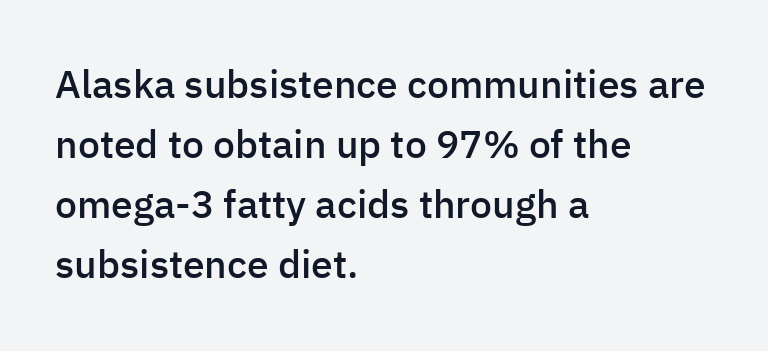
Q: Is the text bold? A: Semi-bold.
Q: Is the text italic (slanted)? A: No, it is upright.
Q: Is the typeface a serif or a sans-serif typeface? A: Sans-serif.
Q: Is the text underlined? A: No.
Q: How is the paragraph aligned? A: Left-aligned.
Q: Is the spacing between letters normal or unusually wide? A: Normal.
Q: Is the spacing between lines tight, normal or loose? A: Normal.
Q: Width (condensed, normal, or wide)? A: Normal.
Q: Stroke contrast? A: Low.
Q: x-height? A: Medium.
Q: Monospaced? A: No.
